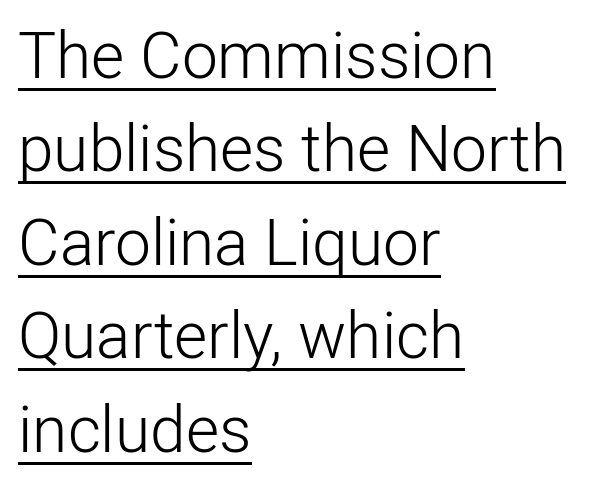
The font is comparable to plain body text, perhaps lighter. Is there much room between lines? A standard amount, neither cramped nor airy. How are the letters spaced? Ordinarily, with no added tracking. Serif or sans? Sans — the stroke terminals are bare. The face used here is proportionally spaced, like ordinary book or web type.
